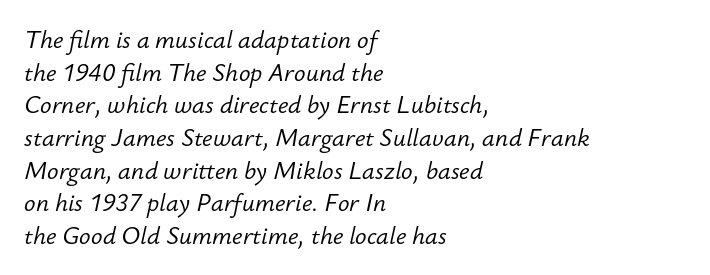
The glyphs are unaccompanied by any horizontal stroke below them. Leading: standard. The typeface has the unassuming heft of standard copy or less. These lines stack with their left ends in a neat column.
